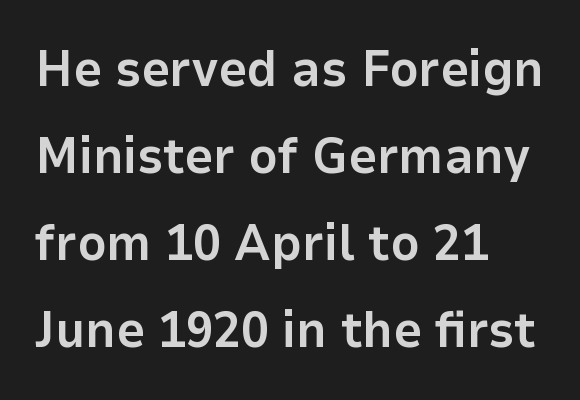
The face used here is proportionally spaced, like ordinary book or web type. Vertical strokes here are truly vertical. Look at the tracking — it's just the regular setting, nothing added. Caption: multi-line text, flush left, ragged right. Summary of weight: heavy, a full bold.
